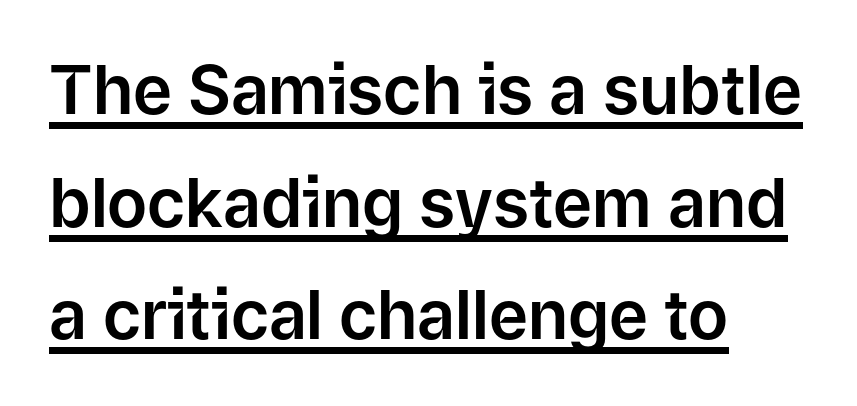
{"serif": "no", "italic": "no", "width": "normal", "stroke_contrast": "low", "x_height": "medium", "monospaced": "no", "underline": "yes", "align": "left", "line_spacing": "normal", "line_spacing_ratio": 1.68, "letter_spacing": "normal", "letter_spacing_em": 0.0, "glyph_px": 67}
